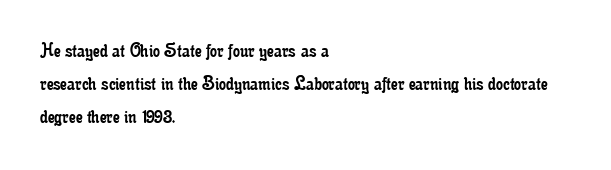
Q: Is the text bold? A: No.
Q: Is the text italic (slanted)? A: No, it is upright.
Q: Is the text underlined? A: No.
Q: How is the paragraph aligned? A: Left-aligned.
Q: Is the spacing between letters normal or unusually wide? A: Normal.
Q: Is the spacing between lines tight, normal or loose? A: Normal.
